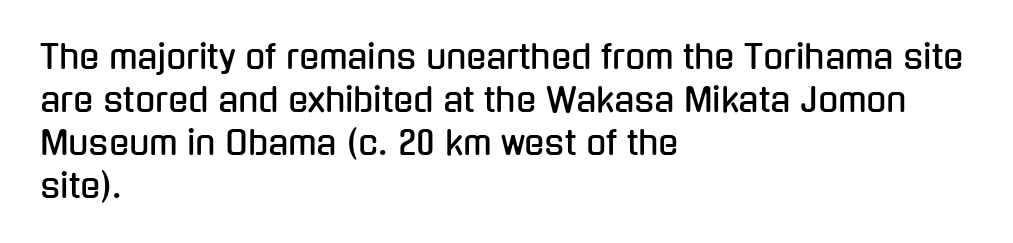
Posture: upright roman. Compared with a centered layout, this one pins lines to the left instead. Summary of vertical rhythm: regular, with standard interline spacing. Classification — sans serif.
